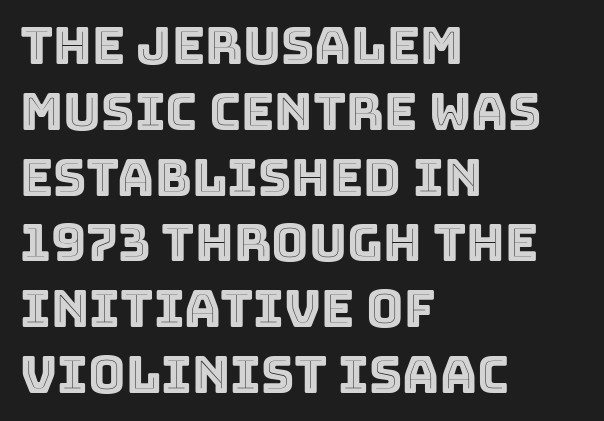
The image shows 51 px text type, upright; set left-aligned, normal line spacing (1.29x), normal letter spacing, not underlined; a large x-height.
